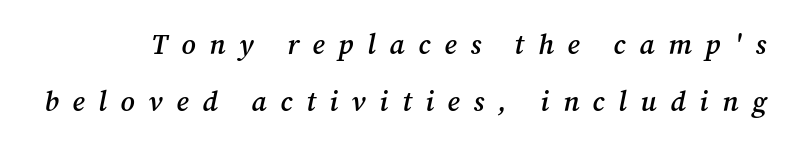
Q: Is the text bold? A: Semi-bold.
Q: Is the text italic (slanted)? A: Yes, it leans right by about 12 degrees.
Q: Is the typeface a serif or a sans-serif typeface? A: Serif.
Q: Is the text underlined? A: No.
Q: Is the spacing between letters normal or unusually wide? A: Unusually wide.
Q: Is the spacing between lines tight, normal or loose? A: Loose.
Q: Width (condensed, normal, or wide)? A: Normal.
Q: Stroke contrast? A: Medium.
Q: x-height? A: Medium.
Q: Monospaced? A: No.
